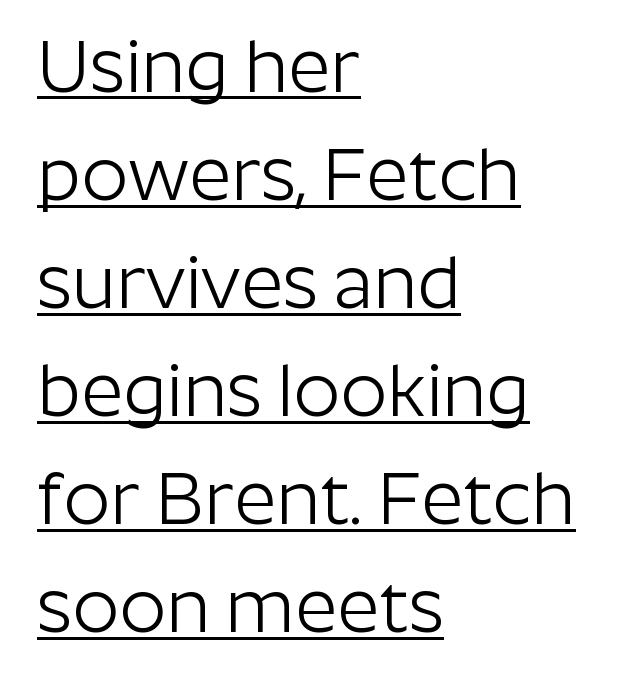
The passage shown is not bold in any degree. Is this a fixed-width face? No — the glyphs have proportional, varying widths. The glyphs are accompanied by a horizontal stroke just below them. Style check: upright. A normal amount of white space separates one row of letters from the next. Short and long lines alike share a common starting point at left.
